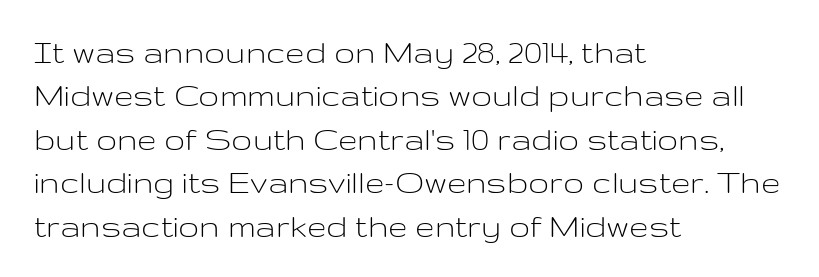
The rendering uses natural spacing where letterforms have individual widths. Visually the block forms a straight wall on the left and a jagged coastline on the right. The rendering keeps characters at their native spacing. Weight: in the light-to-regular range. Rendered with straight, roman letterforms. The typeface chosen for these lines omits serifs.
